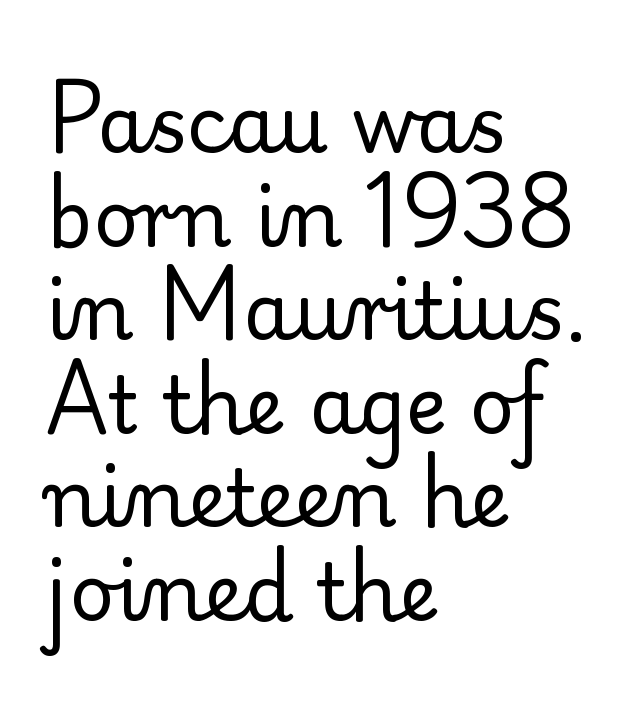
Q: Is the text bold? A: No.
Q: Is the text italic (slanted)? A: No, it is upright.
Q: Is the typeface a serif or a sans-serif typeface? A: Serif.
Q: Is the text underlined? A: No.
Q: How is the paragraph aligned? A: Left-aligned.
Q: Is the spacing between letters normal or unusually wide? A: Normal.
Q: Width (condensed, normal, or wide)? A: Normal.
Q: Stroke contrast? A: Low.
Q: x-height? A: Small.
Q: Monospaced? A: No.
